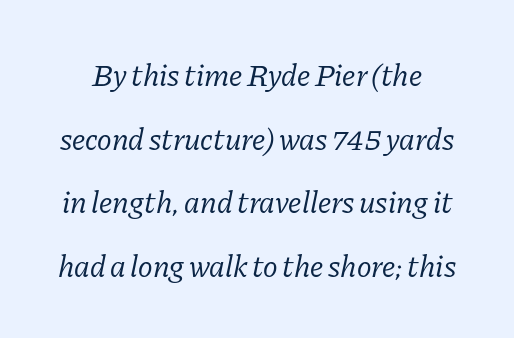
The image shows 31 px regular-weight serif type, italic (leaning right); set loose line spacing (2.05x), normal letter spacing, not underlined; low stroke contrast and a medium x-height.
